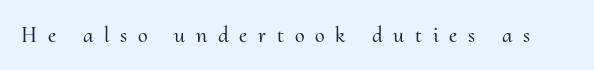
{"italic": "no", "underline": "no", "letter_spacing": "wide", "letter_spacing_em": 0.49, "glyph_px": 22}
